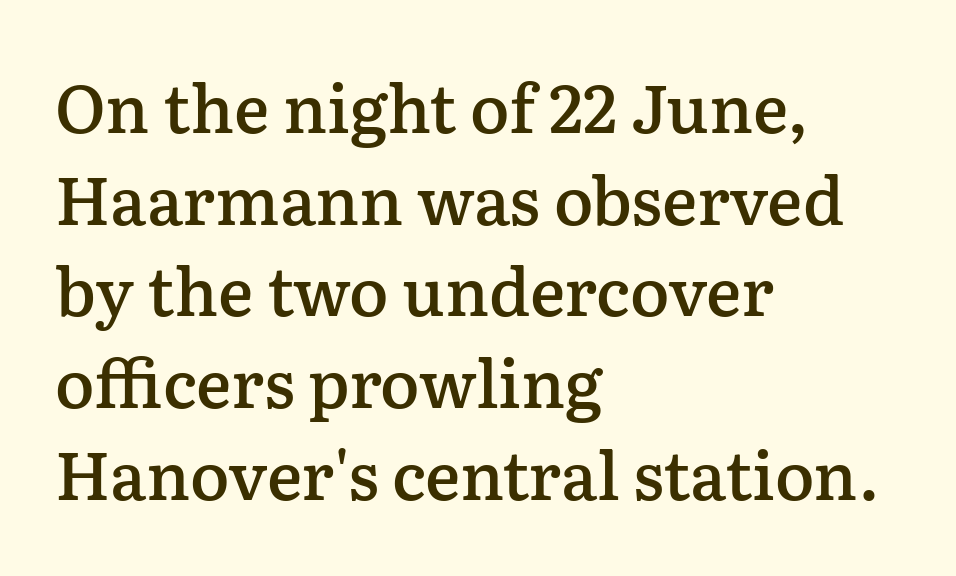
A serif font was chosen for this passage. The line texture is even and compact thanks to regular tracking. The lettering stays uniformly vertical, giving the passage a roman look. Words float on clear page, feet unadorned. As a designer I'd log this as weight 600, semibold. Compared with a centered layout, this one pins lines to the left instead.
